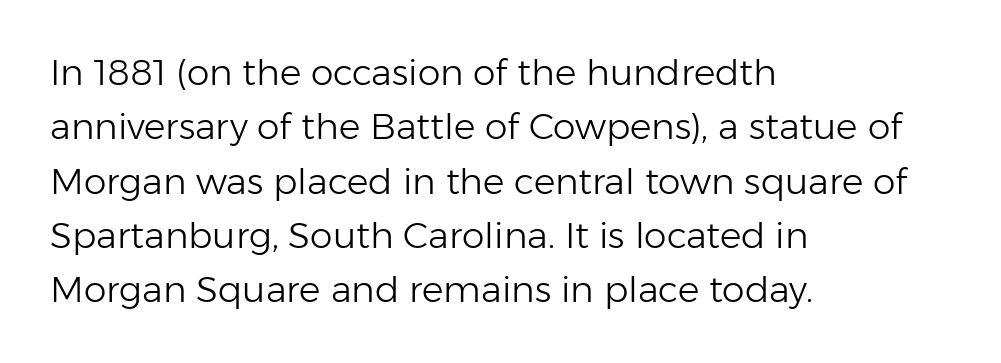
Q: Is the text bold? A: No.
Q: Is the text italic (slanted)? A: No, it is upright.
Q: Is the typeface a serif or a sans-serif typeface? A: Sans-serif.
Q: Is the text underlined? A: No.
Q: How is the paragraph aligned? A: Left-aligned.
Q: Is the spacing between letters normal or unusually wide? A: Normal.
Q: Is the spacing between lines tight, normal or loose? A: Normal.
Q: Width (condensed, normal, or wide)? A: Normal.
Q: Stroke contrast? A: Low.
Q: x-height? A: Medium.
Q: Monospaced? A: No.
